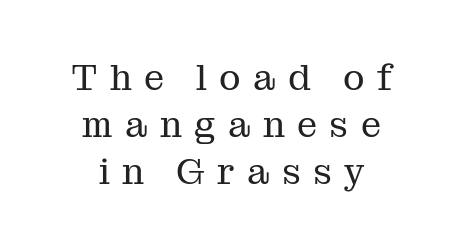
Has an underline been added? It has not. Ink coverage per letter is moderate at most. Tracking value appears strongly positive — letters spread wide. The letters carry serifs — small finishing strokes at the ends of their stems.
